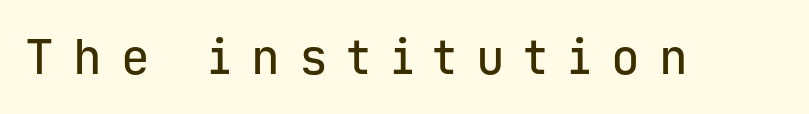
The image shows 48 px sans-serif type, upright, monospaced; set unusually wide letter spacing (+0.4 em), not underlined; low stroke contrast and a medium x-height.
